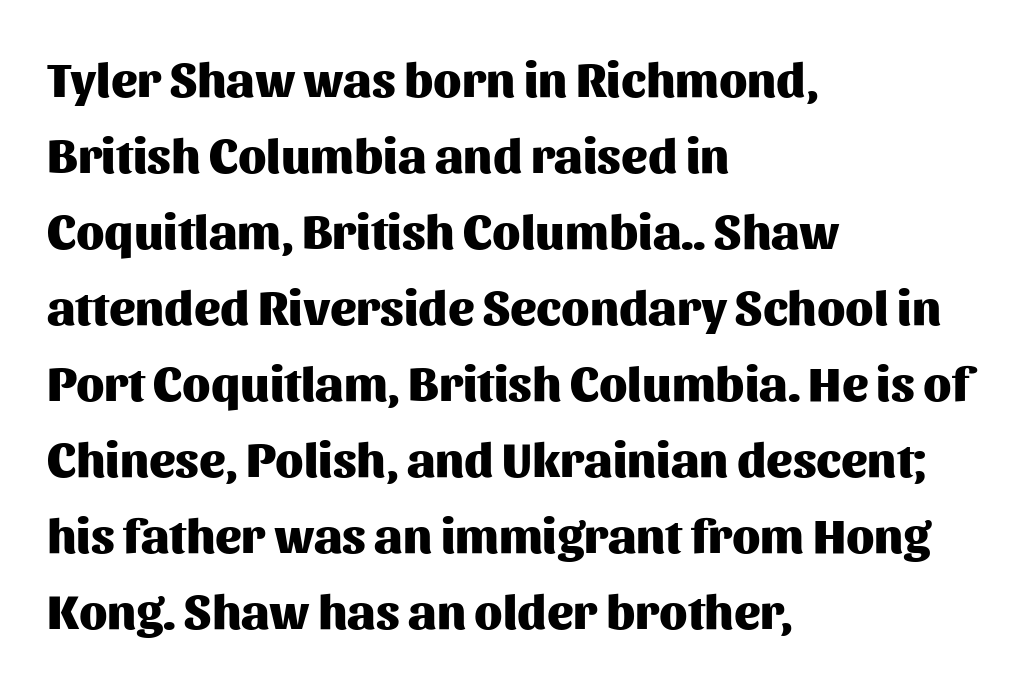
The image shows 49 px heavy sans-serif type, upright; set left-aligned, normal line spacing (1.55x), normal letter spacing, not underlined; medium stroke contrast and a medium x-height.
